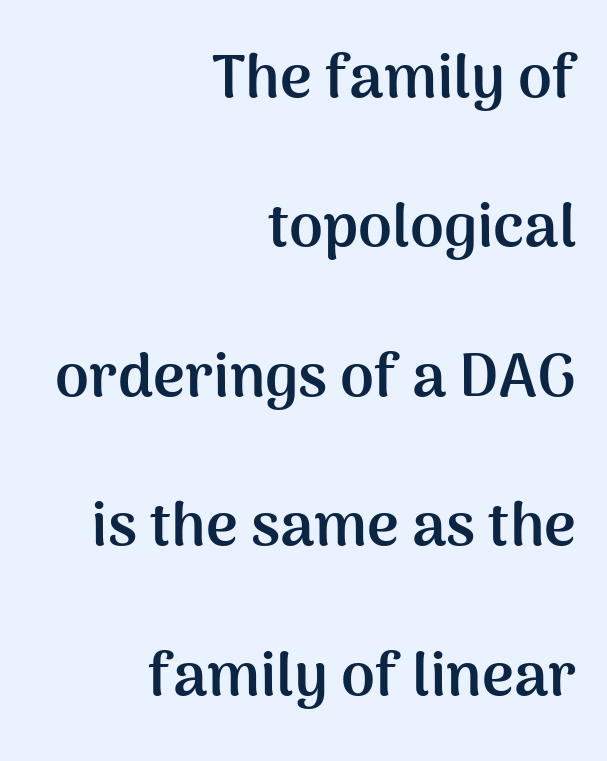
The image shows 61 px semibold sans-serif type, upright; set right-aligned, loose line spacing (2.45x), normal letter spacing, not underlined; medium stroke contrast and a medium x-height.
